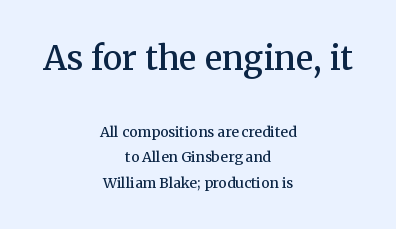
The text was rendered using a seriffed face with decorative stroke endings. Any mark beneath the type? The region is blank. The rendering positions every line midway between the sides. Heft: intermediate — a semibold. Nobody touched the tracking dial on this one.
